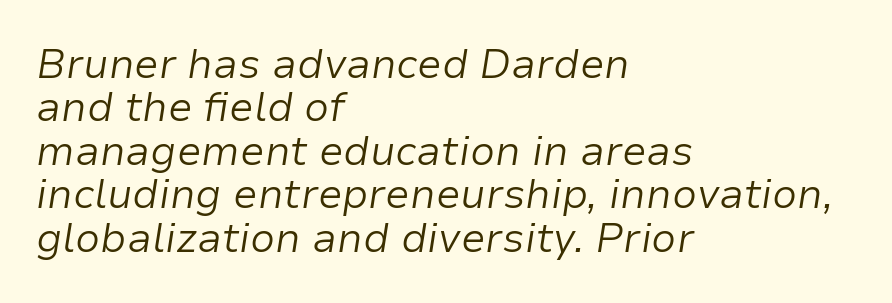
Q: Is the text bold? A: No.
Q: Is the text italic (slanted)? A: Yes, it leans right by about 9 degrees.
Q: Is the text underlined? A: No.
Q: How is the paragraph aligned? A: Left-aligned.
Q: Is the spacing between letters normal or unusually wide? A: Normal.
Q: Is the spacing between lines tight, normal or loose? A: Tight.
Q: Width (condensed, normal, or wide)? A: Normal.
Q: Stroke contrast? A: Low.
Q: x-height? A: Medium.
Q: Monospaced? A: No.
